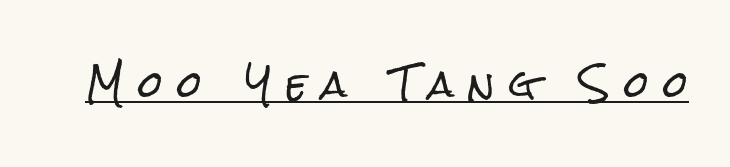
{"serif": "no", "italic": "no", "width": "condensed", "stroke_contrast": "low", "x_height": "medium", "monospaced": "no", "underline": "yes", "letter_spacing": "wide", "letter_spacing_em": 0.43, "glyph_px": 35}
